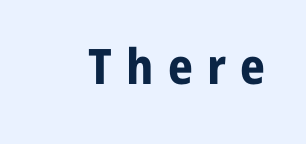
The image shows 49 px bold sans-serif type, upright; set unusually wide letter spacing (+0.29 em), not underlined; low stroke contrast and a medium x-height.
